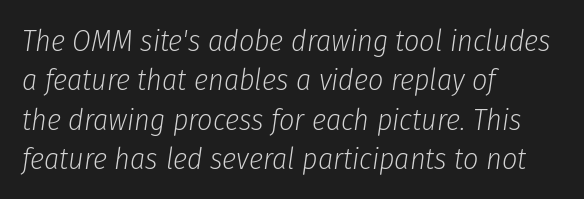
The image shows 30 px light, condensed type, italic (leaning right); set left-aligned, normal line spacing (1.31x), normal letter spacing, not underlined; low stroke contrast and a medium x-height.
